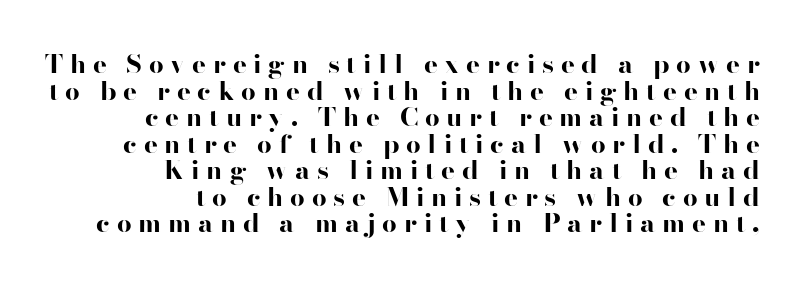
Q: Is the text bold? A: Yes.
Q: Is the text italic (slanted)? A: No, it is upright.
Q: Is the text underlined? A: No.
Q: How is the paragraph aligned? A: Right-aligned.
Q: Is the spacing between letters normal or unusually wide? A: Unusually wide.
Q: Is the spacing between lines tight, normal or loose? A: Tight.
